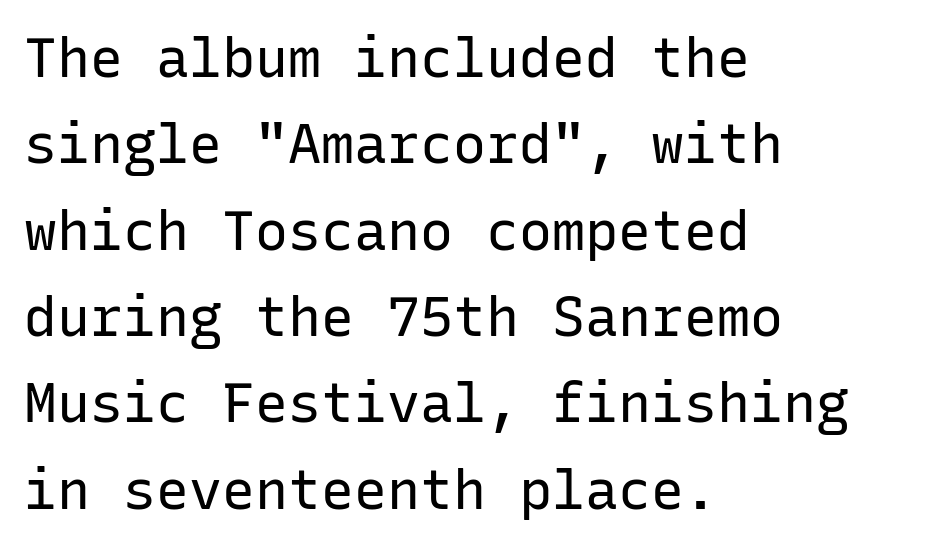
{"serif": "no", "italic": "no", "bold": "no", "weight": "regular", "width": "normal", "stroke_contrast": "low", "x_height": "medium", "monospaced": "yes", "underline": "no", "align": "left", "line_spacing": "normal", "line_spacing_ratio": 1.57, "letter_spacing": "normal", "letter_spacing_em": 0.0, "glyph_px": 55}
